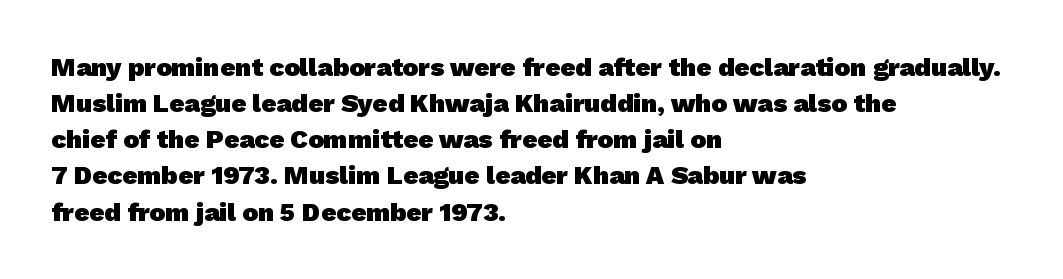
Observe the ordinary spacing: letters are neighbours, not strangers. The sample has been set heavy, in full bold. The ragged edge is on the right, which tells us the setting is flush left. The block of text has a typical density, with ordinary space between rows.
